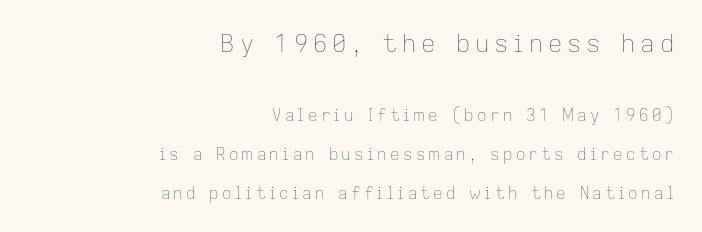
The image shows 24 px text type, upright; set right-aligned, loose line spacing (2.42x), unusually wide letter spacing (+0.2 em), not underlined; the first (top) block is 1.5x larger.
